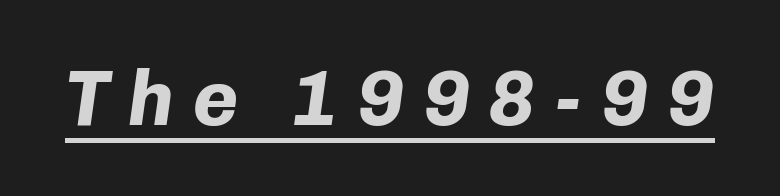
Q: Is the text bold? A: Yes.
Q: Is the text italic (slanted)? A: Yes, it leans right by about 8 degrees.
Q: Is the text underlined? A: Yes.
Q: Is the spacing between letters normal or unusually wide? A: Unusually wide.
Q: Width (condensed, normal, or wide)? A: Normal.
Q: Stroke contrast? A: Low.
Q: x-height? A: Medium.
Q: Monospaced? A: No.
